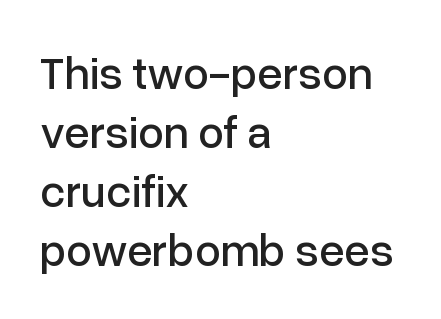
{"serif": "no", "italic": "no", "width": "normal", "stroke_contrast": "low", "x_height": "medium", "monospaced": "no", "underline": "no", "align": "left", "line_spacing": "normal", "line_spacing_ratio": 1.28, "letter_spacing": "normal", "letter_spacing_em": 0.0, "glyph_px": 46}
